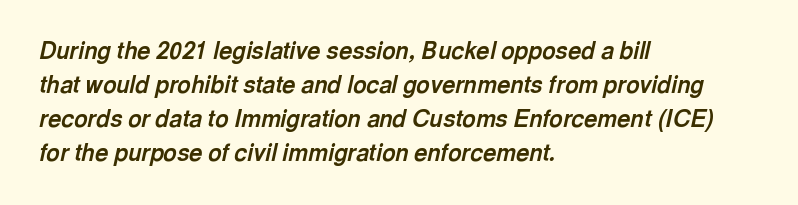
{"italic": "yes", "lean": "right", "slant_degrees": 13, "bold": "yes", "underline": "no", "align": "left", "line_spacing": "normal", "line_spacing_ratio": 1.48, "letter_spacing": "normal", "letter_spacing_em": 0.0, "glyph_px": 23}
